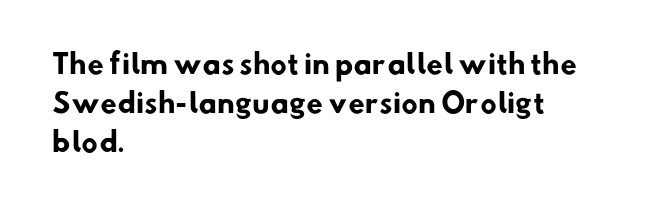
The image shows 27 px bold type; set left-aligned, normal line spacing (1.45x), normal letter spacing, not underlined.
